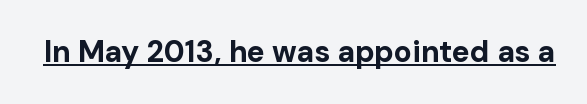
Q: Is the text bold? A: Yes.
Q: Is the text italic (slanted)? A: No, it is upright.
Q: Is the typeface a serif or a sans-serif typeface? A: Sans-serif.
Q: Is the text underlined? A: Yes.
Q: Is the spacing between letters normal or unusually wide? A: Normal.
Q: Width (condensed, normal, or wide)? A: Normal.
Q: Stroke contrast? A: Low.
Q: x-height? A: Medium.
Q: Monospaced? A: No.
